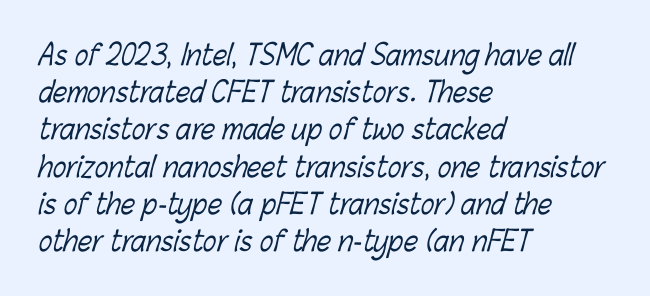
The image shows 28 px light, condensed type; set left-aligned, normal line spacing (1.33x), normal letter spacing, not underlined; low stroke contrast and a medium x-height.
